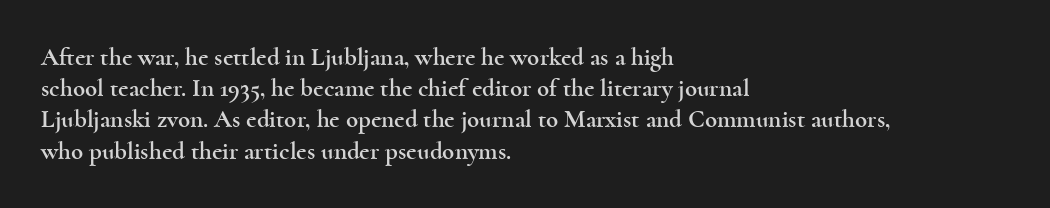
The image shows 25 px text type, upright; set left-aligned, normal line spacing (1.25x), normal letter spacing, not underlined.
